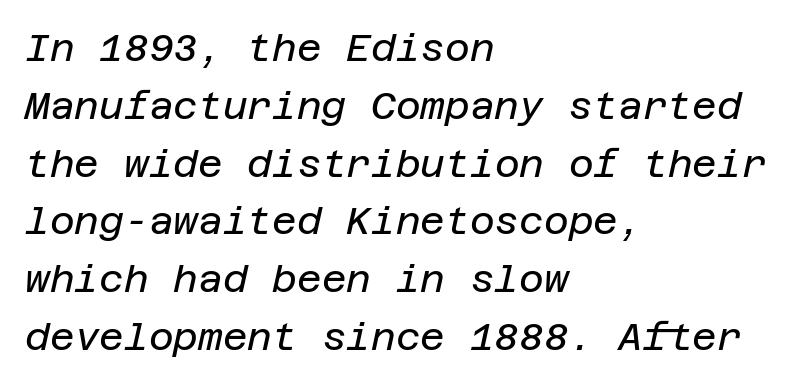
Q: Is the text bold? A: No.
Q: Is the text italic (slanted)? A: Yes, it leans right by about 12 degrees.
Q: Is the text underlined? A: No.
Q: How is the paragraph aligned? A: Left-aligned.
Q: Is the spacing between letters normal or unusually wide? A: Normal.
Q: Is the spacing between lines tight, normal or loose? A: Normal.
Q: Width (condensed, normal, or wide)? A: Normal.
Q: Stroke contrast? A: Low.
Q: x-height? A: Large.
